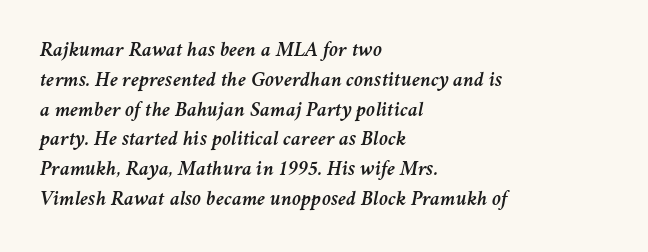
The image shows 21 px text type, italic (leaning right); set left-aligned, normal line spacing (1.42x), normal letter spacing, not underlined.
